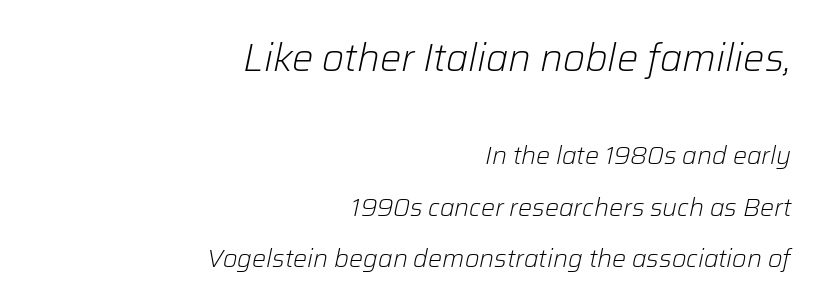
The lines are quadded right. Looks like regular typesetting: each glyph gets only the width it needs. Rendered with sloped, italic letterforms. A great deal of white space separates one row of letters from the next. No extra ink here — the face is not bold. Whoever set this made the first block the dominant, larger element.
